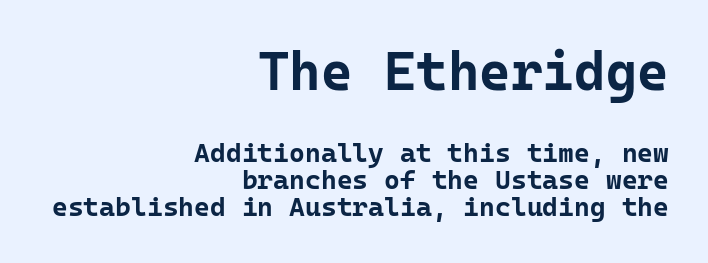
{"serif": "no", "italic": "no", "bold": "yes", "weight": "bold", "width": "normal", "stroke_contrast": "low", "x_height": "medium", "monospaced": "yes", "underline": "no", "align": "right", "line_spacing": "tight", "line_spacing_ratio": 1.0, "letter_spacing": "normal", "letter_spacing_em": 0.0, "larger_block": "first", "size_ratio": 2.0, "glyph_px": 54}
